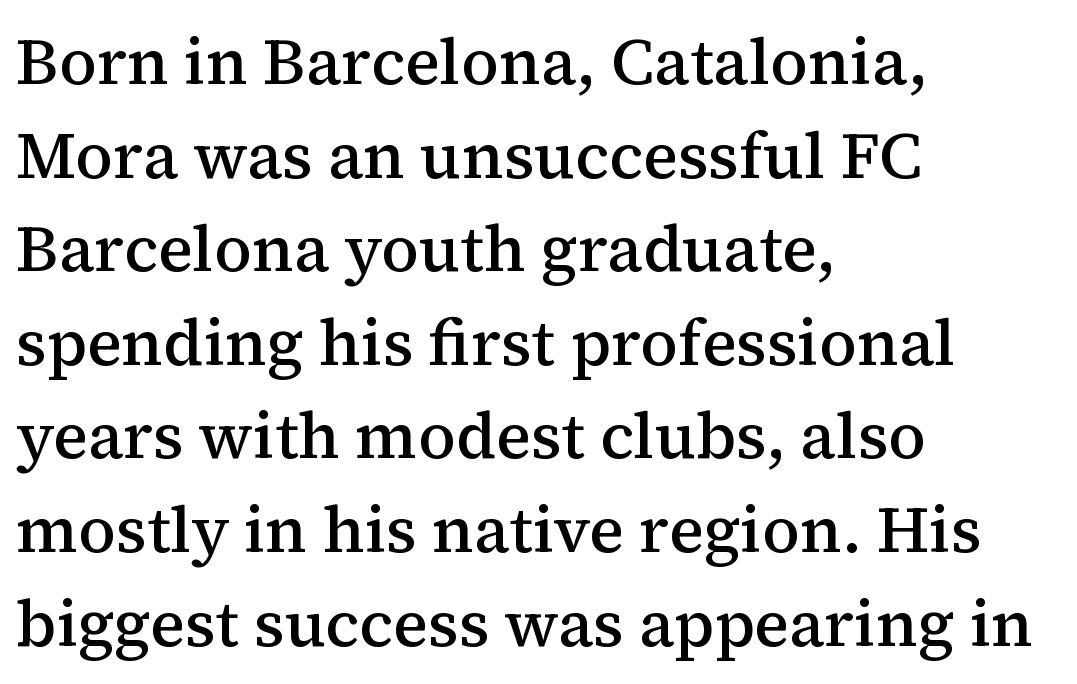
Q: Is the text bold? A: Semi-bold.
Q: Is the text italic (slanted)? A: No, it is upright.
Q: Is the typeface a serif or a sans-serif typeface? A: Serif.
Q: Is the text underlined? A: No.
Q: How is the paragraph aligned? A: Left-aligned.
Q: Is the spacing between letters normal or unusually wide? A: Normal.
Q: Is the spacing between lines tight, normal or loose? A: Normal.
Q: Width (condensed, normal, or wide)? A: Normal.
Q: Stroke contrast? A: Medium.
Q: x-height? A: Medium.
Q: Monospaced? A: No.
